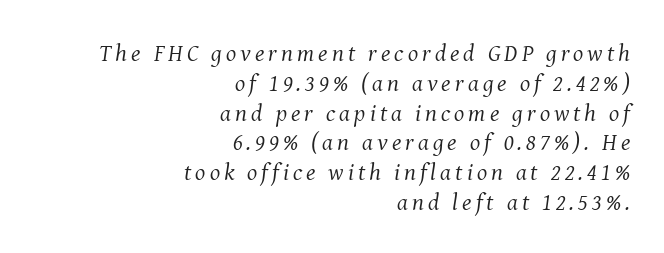
{"italic": "yes", "lean": "right", "slant_degrees": 8, "bold": "no", "underline": "no", "align": "right", "line_spacing_ratio": 1.24, "glyph_px": 24}
